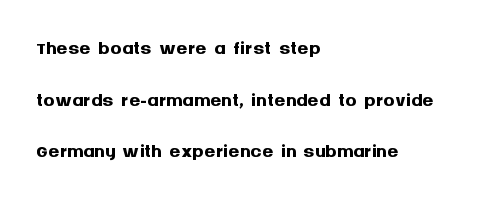
Q: Is the text bold? A: Yes.
Q: Is the text italic (slanted)? A: No, it is upright.
Q: Is the typeface a serif or a sans-serif typeface? A: Sans-serif.
Q: Is the text underlined? A: No.
Q: How is the paragraph aligned? A: Left-aligned.
Q: Is the spacing between letters normal or unusually wide? A: Normal.
Q: Width (condensed, normal, or wide)? A: Normal.
Q: Stroke contrast? A: Medium.
Q: x-height? A: Large.
Q: Monospaced? A: No.
